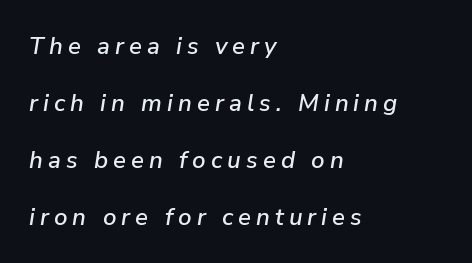
This rendering features lettering with no underline. Between one letter and the next there's a generous, obvious gap. Quick note: italic. These lines stack with their left ends in a neat column. This block would shrink considerably if given ordinary leading; it's expanded now.
